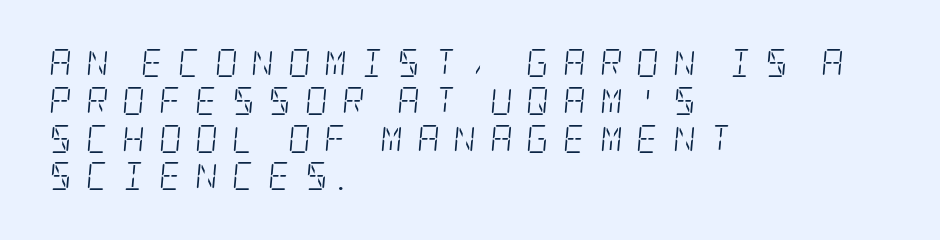
{"serif": "yes", "italic": "yes", "lean": "right", "slant_degrees": 5, "bold": "no", "weight": "light", "width": "condensed", "stroke_contrast": "low", "x_height": "large", "underline": "no", "align": "left", "line_spacing": "normal", "line_spacing_ratio": 1.35, "letter_spacing": "wide", "letter_spacing_em": 0.49, "glyph_px": 28}
